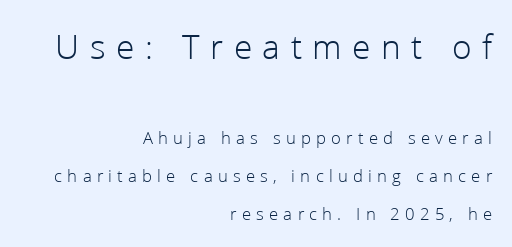
{"serif": "no", "italic": "no", "bold": "no", "weight": "light", "width": "normal", "stroke_contrast": "low", "x_height": "medium", "monospaced": "no", "underline": "no", "align": "right", "line_spacing": "loose", "line_spacing_ratio": 2.1, "letter_spacing": "wide", "letter_spacing_em": 0.29, "larger_block": "first", "size_ratio": 2.0, "glyph_px": 36}
